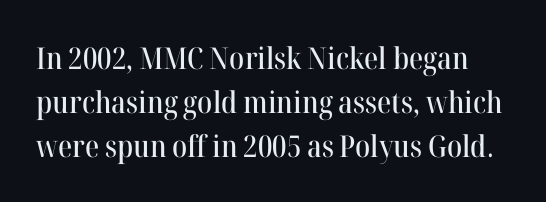
Q: Is the text italic (slanted)? A: No, it is upright.
Q: Is the typeface a serif or a sans-serif typeface? A: Serif.
Q: Is the text underlined? A: No.
Q: Is the spacing between letters normal or unusually wide? A: Normal.
Q: Is the spacing between lines tight, normal or loose? A: Normal.
Q: Width (condensed, normal, or wide)? A: Normal.
Q: Stroke contrast? A: High.
Q: x-height? A: Medium.
Q: Monospaced? A: No.
